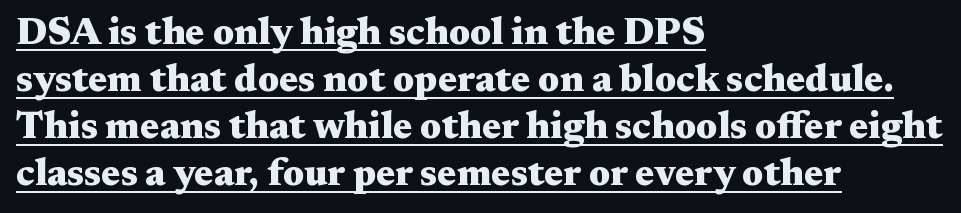
Leftover space on each line is placed entirely after the last word. Is this a sans? No — the strokes have serifs. Think of a printed novel: that variable character pitch is what you see here. Caption: standard tracking, unaltered. Weight check: bold — yes, fully. The letters stand upright; this is a roman face.
